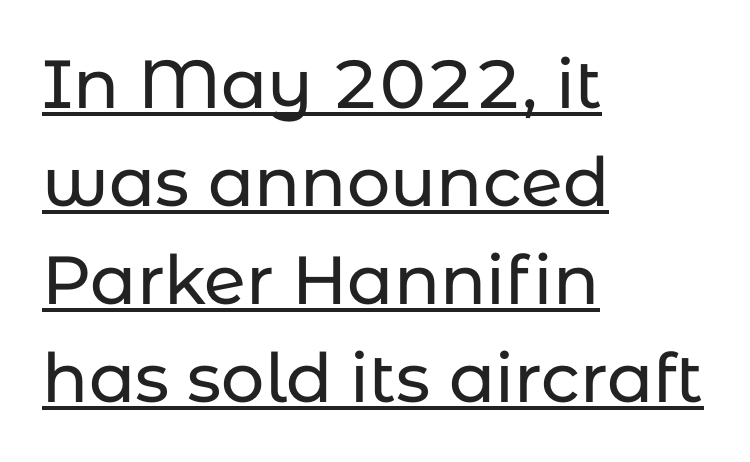
{"serif": "no", "italic": "no", "width": "normal", "stroke_contrast": "low", "x_height": "medium", "monospaced": "no", "underline": "yes", "align": "left", "line_spacing": "normal", "line_spacing_ratio": 1.44, "letter_spacing": "normal", "letter_spacing_em": 0.0, "glyph_px": 68}
